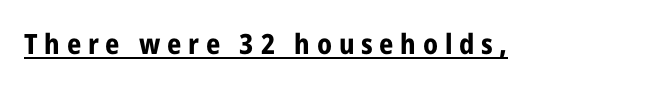
{"serif": "no", "italic": "no", "bold": "yes", "weight": "bold", "width": "condensed", "stroke_contrast": "low", "x_height": "medium", "monospaced": "no", "underline": "yes", "letter_spacing": "wide", "letter_spacing_em": 0.24, "glyph_px": 28}
